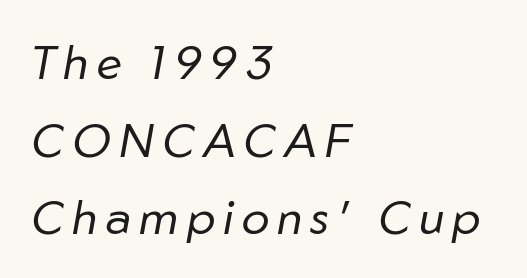
Weight class: somewhere from thin through regular. The face used here is proportionally spaced, like ordinary book or web type. Baseline-to-baseline distance is the conventional proportion of letter height. Unmarked baselines from the first word to the last. Horizontal alignment here is leftward, the default for most running prose.
